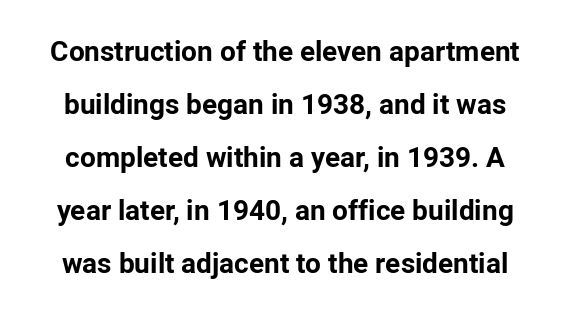
The image shows 28 px bold sans-serif type, upright; set line spacing 1.89x, normal letter spacing, not underlined; low stroke contrast and a medium x-height.
